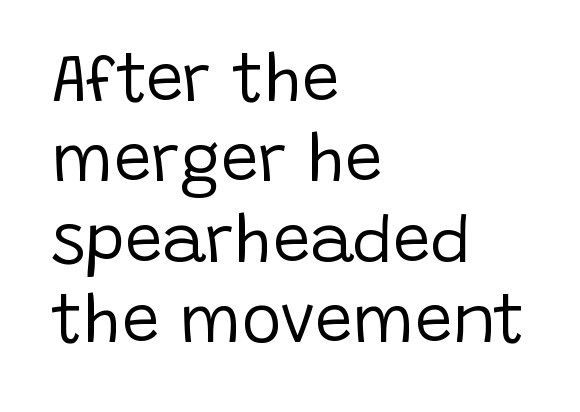
{"serif": "no", "italic": "no", "bold": "no", "weight": "regular", "width": "normal", "stroke_contrast": "low", "x_height": "large", "monospaced": "no", "underline": "no", "align": "left", "line_spacing_ratio": 1.2, "letter_spacing": "normal", "letter_spacing_em": 0.0, "glyph_px": 67}
